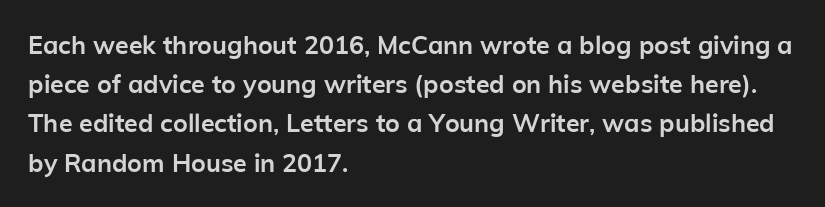
There is no visible air inserted between adjacent glyphs. This sample is left-justified, so line endings fall wherever the words run out. Normally led — the rows are evenly, conventionally spaced. The lettering holds an erect, upright posture throughout.
